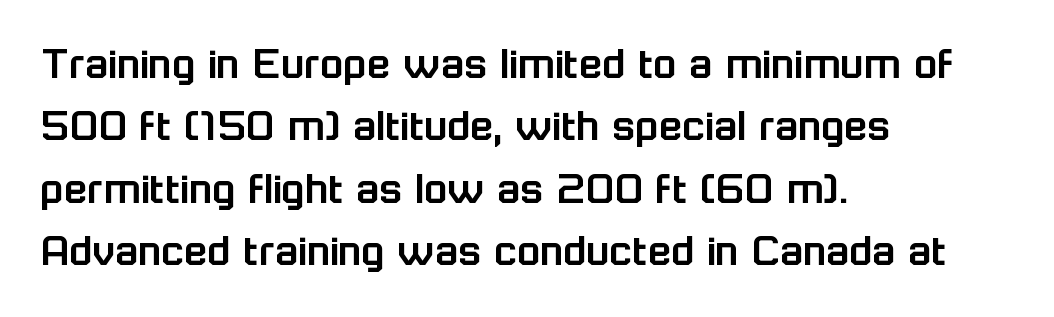
Typeset ragged right — the left edge is the straight one. These lines are rendered in a variable-pitch font. Decoration check: the copy has no underline. In terms of letterspacing, this is plain default setting. When letters stand straight like this, we call the style roman or upright. The leading is moderate, giving the passage an even texture.
